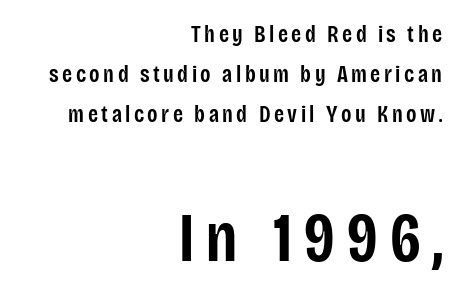
{"serif": "no", "italic": "no", "bold": "semi", "weight": "semibold", "width": "condensed", "stroke_contrast": "low", "x_height": "large", "monospaced": "no", "underline": "no", "align": "right", "line_spacing_ratio": 1.73, "larger_block": "second", "size_ratio": 3.04, "glyph_px": 70}
